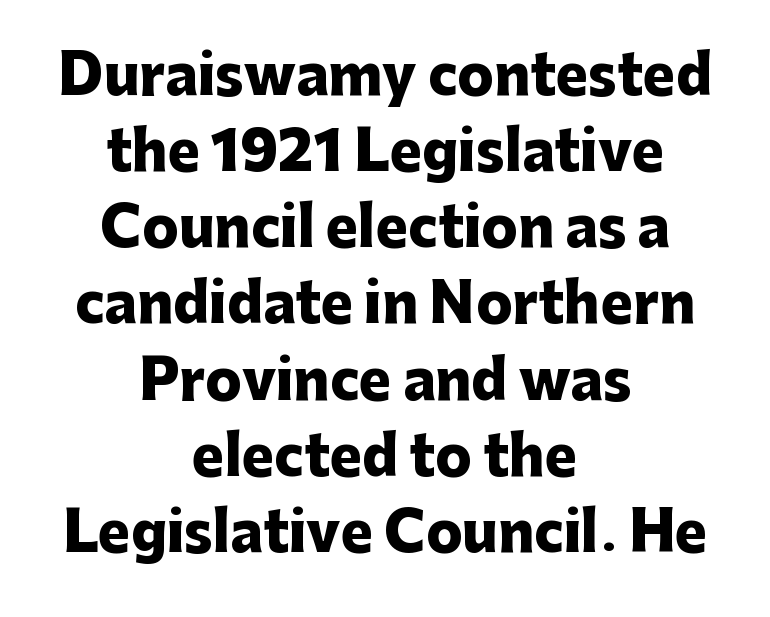
{"serif": "no", "italic": "no", "bold": "yes", "weight": "heavy", "width": "normal", "stroke_contrast": "low", "x_height": "medium", "monospaced": "no", "underline": "no", "align": "center", "line_spacing": "normal", "line_spacing_ratio": 1.41, "letter_spacing": "normal", "letter_spacing_em": 0.0, "glyph_px": 54}
